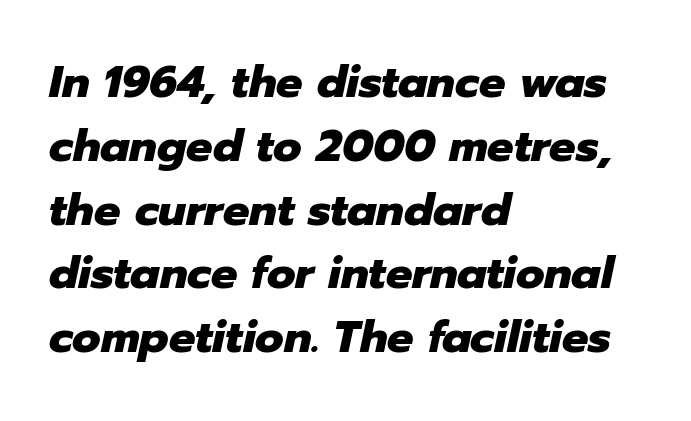
The image shows 44 px heavy type, italic (leaning right); set left-aligned, normal line spacing (1.45x), normal letter spacing, not underlined; low stroke contrast and a medium x-height.
